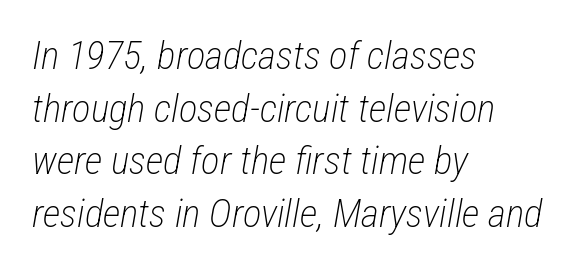
The image shows 39 px light, condensed type, italic (leaning right); set left-aligned, normal line spacing (1.35x), normal letter spacing, not underlined; low stroke contrast and a medium x-height.
